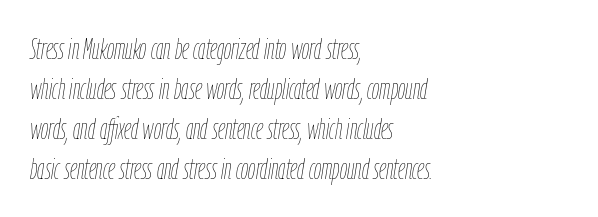
The zone under the glyphs is completely vacant. Think of a printed novel: that variable character pitch is what you see here. The compositor pushed each line to the left boundary. Look at the tracking — it's just the regular setting, nothing added. The strokes are not fattened; the text isn't bold.
